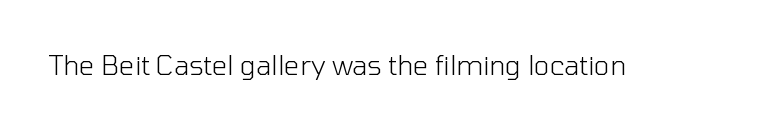
Q: Is the text bold? A: No.
Q: Is the text italic (slanted)? A: No, it is upright.
Q: Is the text underlined? A: No.
Q: Is the spacing between letters normal or unusually wide? A: Normal.
